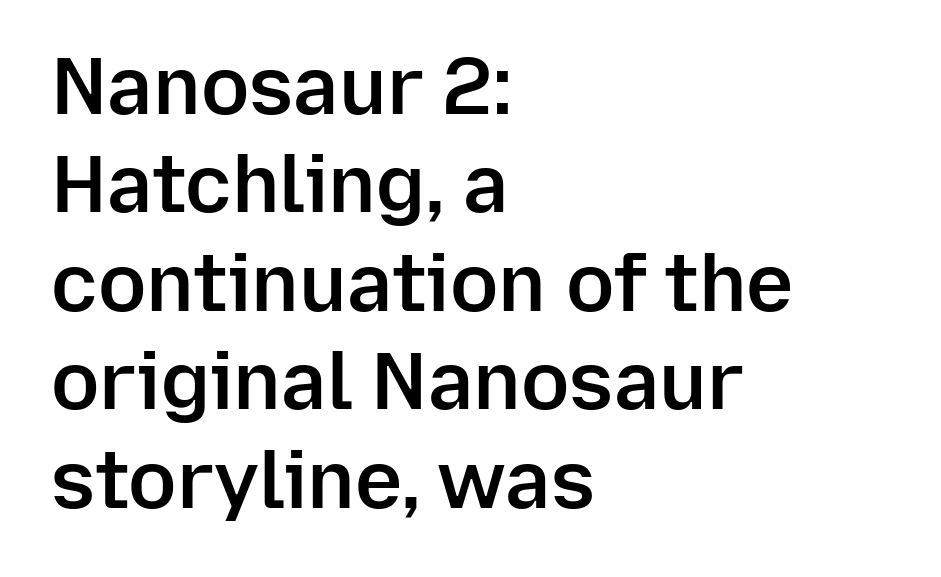
Nobody drew a line under any word here. When letters stand straight like this, we call the style roman or upright. The sample has been set in demibold, a notch under bold. Letterform terminals end flat and unadorned throughout the passage. Note the varied advance widths — an 'i' is clearly narrower than an 'm'.
